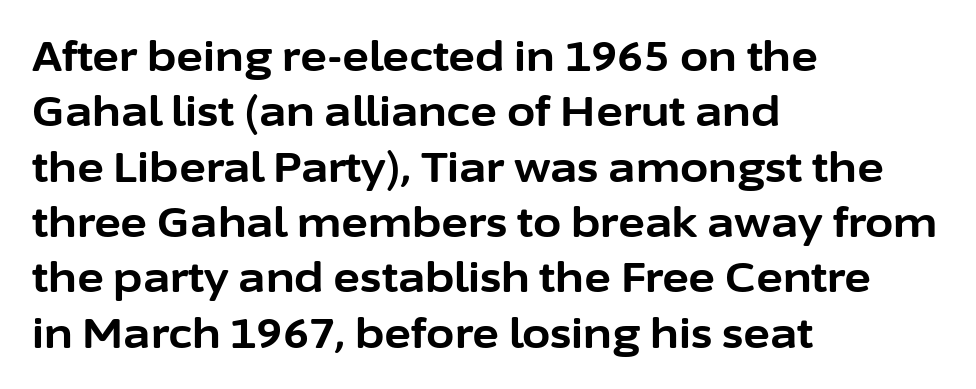
Q: Is the text bold? A: Yes.
Q: Is the text italic (slanted)? A: No, it is upright.
Q: Is the typeface a serif or a sans-serif typeface? A: Sans-serif.
Q: Is the text underlined? A: No.
Q: How is the paragraph aligned? A: Left-aligned.
Q: Is the spacing between letters normal or unusually wide? A: Normal.
Q: Is the spacing between lines tight, normal or loose? A: Normal.
Q: Width (condensed, normal, or wide)? A: Normal.
Q: Stroke contrast? A: Low.
Q: x-height? A: Medium.
Q: Monospaced? A: No.
